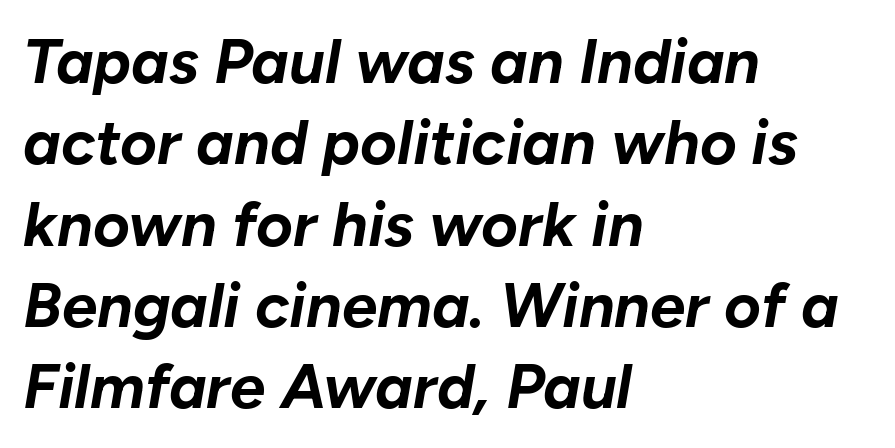
The letters are slanted; this is an italic face. In CSS terms this would be text-align: left. On the weight axis this lands at bold, roughly 700. Is the letter spacing exaggerated? No — it looks like the ordinary default. A typesetter would call this proportional, since set widths differ per character.
